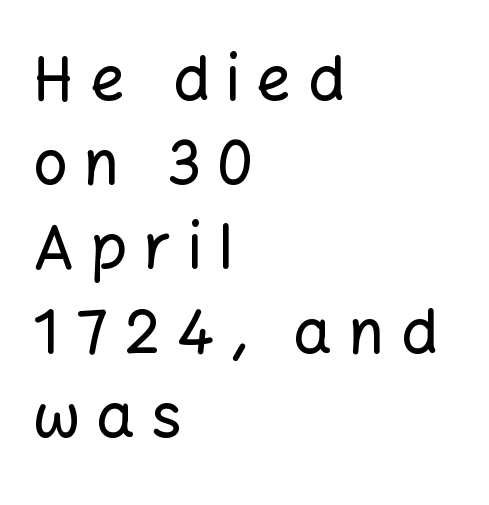
The image shows 61 px sans-serif type, upright; set left-aligned, normal line spacing (1.38x), unusually wide letter spacing (+0.27 em), not underlined; low stroke contrast and a medium x-height.
